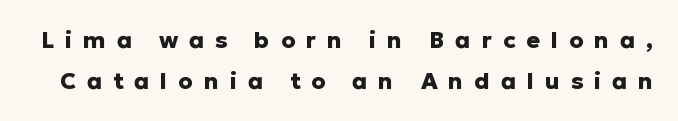
Q: Is the text bold? A: Yes.
Q: Is the text italic (slanted)? A: No, it is upright.
Q: Is the text underlined? A: No.
Q: Is the spacing between letters normal or unusually wide? A: Unusually wide.
